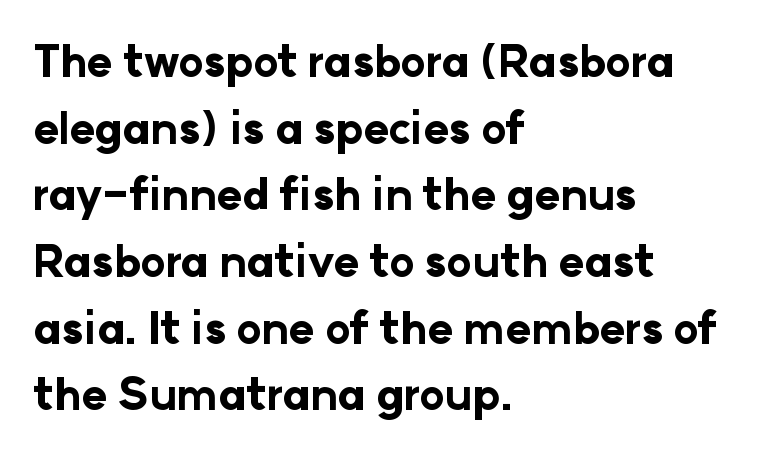
Heft: maximum for text — a bold. Honestly, the row spacing looks completely unremarkable. Clear beneath every line of the passage. The specimen reads as upright at a glance. This is sans-serif lettering, the kind often seen on screens and signage. The rag falls on the right side of this text block.
